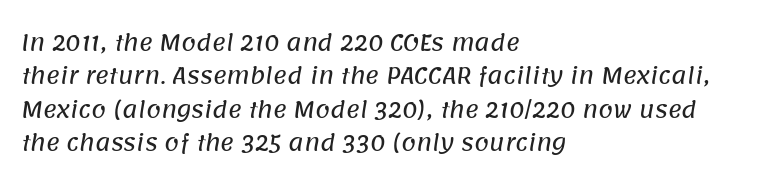
{"underline": "no", "align": "left", "line_spacing": "normal", "line_spacing_ratio": 1.59, "letter_spacing": "normal", "letter_spacing_em": 0.0, "glyph_px": 21}
